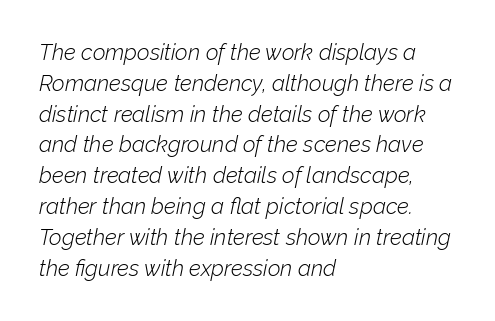
Visually the block forms a straight wall on the left and a jagged coastline on the right. This sample keeps an unexceptional amount of space between lines. Notice how the stems are inclined rather than vertical — that's the hallmark of italics. Underline: absent. No letter is thick-stroked: the sample isn't bold. Here the glyphs are tracked normally, forming tight word shapes.
